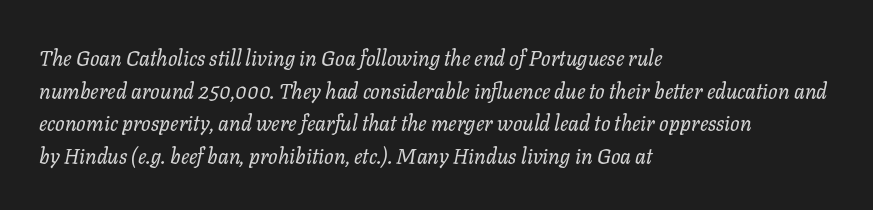
Q: Is the text bold? A: No.
Q: Is the text italic (slanted)? A: Yes, it leans right by about 11 degrees.
Q: Is the text underlined? A: No.
Q: How is the paragraph aligned? A: Left-aligned.
Q: Is the spacing between letters normal or unusually wide? A: Normal.
Q: Is the spacing between lines tight, normal or loose? A: Normal.
